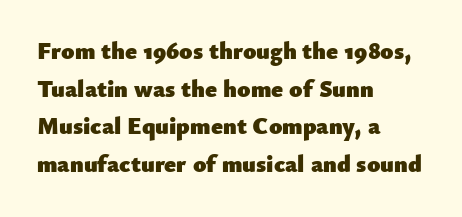
Heavy, bold letterforms. Quick note: underline off. The space between consecutive lines is moderate. This is roman type, the default non-slanted kind. The compositor pushed each line to the left boundary.
